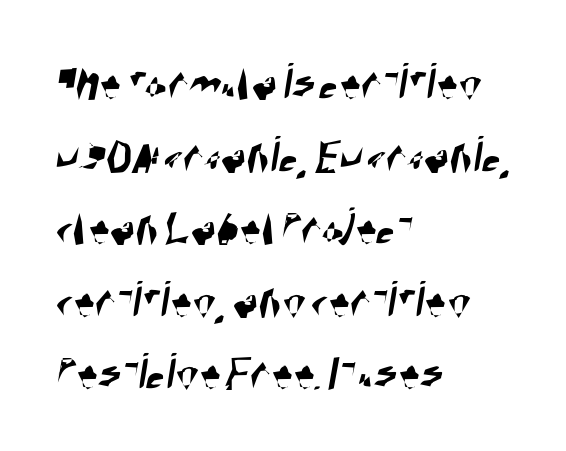
The image shows 53 px condensed sans-serif type; set left-aligned, normal line spacing (1.37x), normal letter spacing, not underlined; high stroke contrast and a large x-height.
